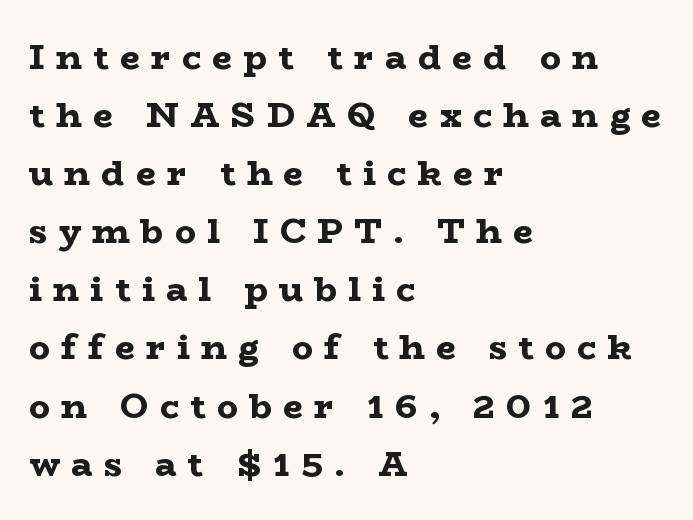
Q: Is the text bold? A: Yes.
Q: Is the text italic (slanted)? A: No, it is upright.
Q: Is the typeface a serif or a sans-serif typeface? A: Serif.
Q: Is the text underlined? A: No.
Q: How is the paragraph aligned? A: Left-aligned.
Q: Is the spacing between letters normal or unusually wide? A: Unusually wide.
Q: Is the spacing between lines tight, normal or loose? A: Normal.
Q: Width (condensed, normal, or wide)? A: Wide.
Q: Stroke contrast? A: Low.
Q: x-height? A: Medium.
Q: Monospaced? A: No.
